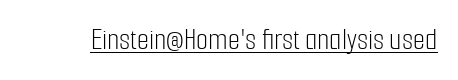
The image shows 31 px light, condensed sans-serif type, upright; set normal letter spacing, underlined; low stroke contrast and a medium x-height.
